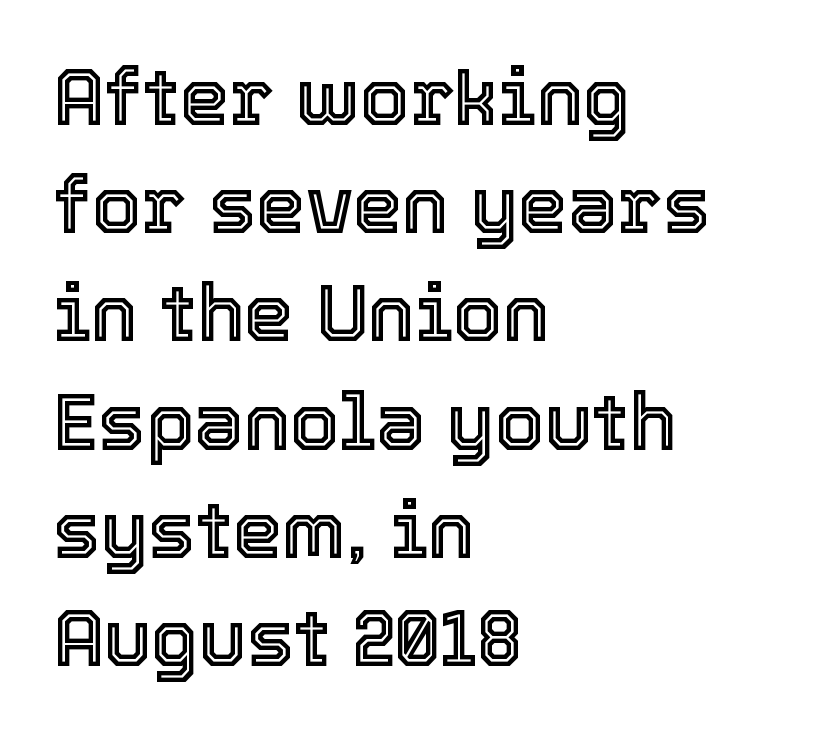
The image shows 79 px text type, upright; set left-aligned, normal line spacing (1.37x), normal letter spacing, not underlined; a medium x-height.
